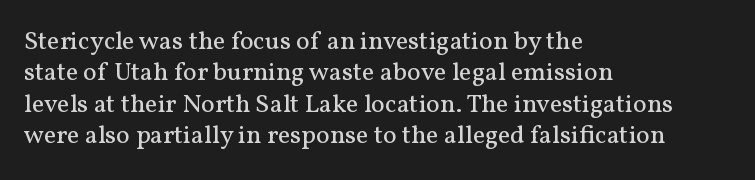
Q: Is the text bold? A: No.
Q: Is the text italic (slanted)? A: No, it is upright.
Q: Is the text underlined? A: No.
Q: How is the paragraph aligned? A: Left-aligned.
Q: Is the spacing between letters normal or unusually wide? A: Normal.
